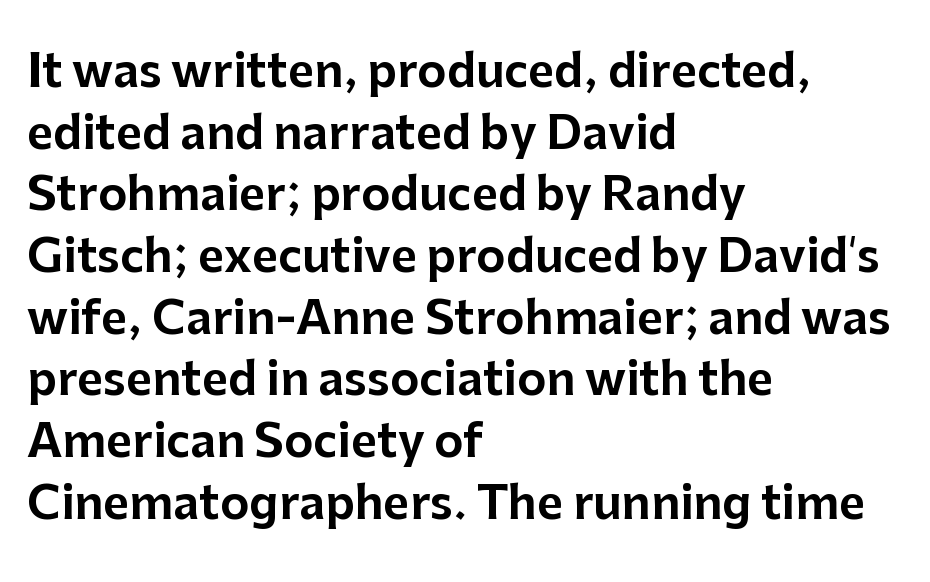
{"serif": "no", "italic": "no", "width": "normal", "stroke_contrast": "low", "x_height": "medium", "monospaced": "no", "underline": "no", "align": "left", "line_spacing": "normal", "line_spacing_ratio": 1.37, "letter_spacing": "normal", "letter_spacing_em": 0.0, "glyph_px": 45}
